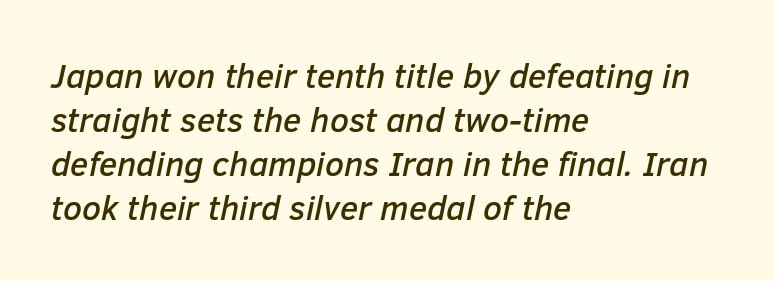
{"italic": "yes", "lean": "right", "slant_degrees": 12, "width": "normal", "stroke_contrast": "low", "x_height": "medium", "monospaced": "no", "underline": "no", "align": "left", "line_spacing": "normal", "line_spacing_ratio": 1.29, "letter_spacing": "normal", "letter_spacing_em": 0.0, "glyph_px": 34}
